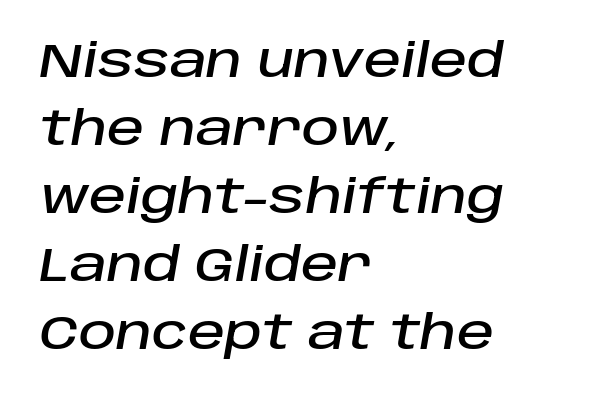
Is this a fixed-width face? No — the glyphs have proportional, varying widths. Between one letter and the next there's only the usual sliver of space. When letters slant like this, we call the style italic. Check the space under the baseline: it is left empty. Does the copy run flush right? No — it runs flush left. One glance says typical: line gaps are just what's usual.
